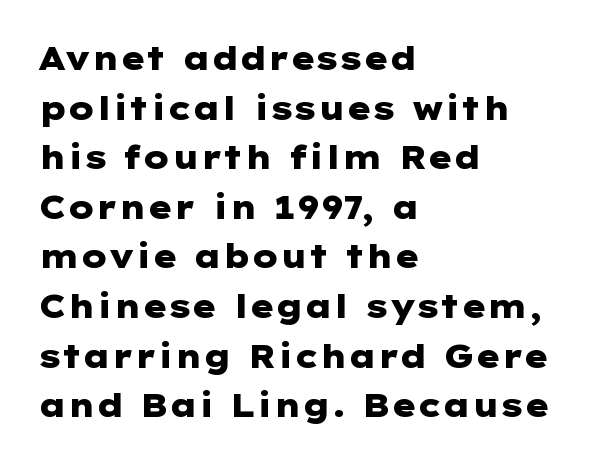
{"serif": "no", "italic": "no", "bold": "yes", "weight": "heavy", "width": "wide", "stroke_contrast": "low", "x_height": "medium", "underline": "no", "align": "left", "line_spacing": "normal", "line_spacing_ratio": 1.55, "letter_spacing": "normal", "letter_spacing_em": 0.0, "glyph_px": 32}
